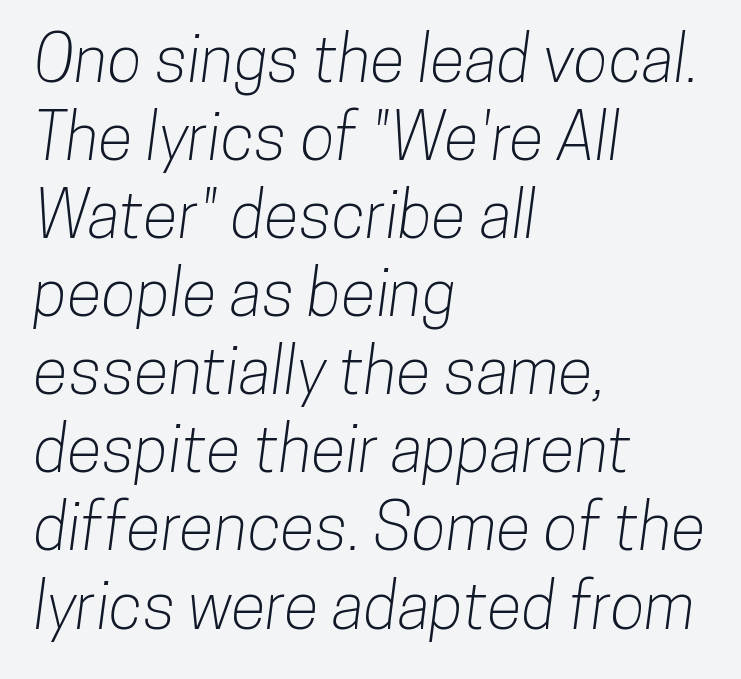
The image shows 64 px condensed sans-serif type; set left-aligned, line spacing 1.22x, normal letter spacing, not underlined; low stroke contrast and a medium x-height.
